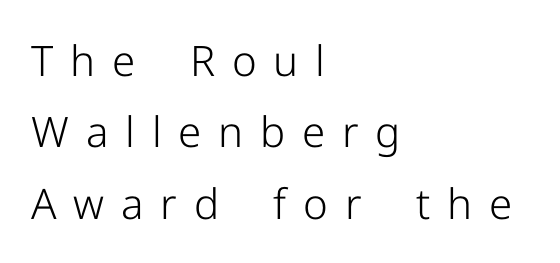
{"serif": "no", "italic": "no", "bold": "no", "weight": "light", "width": "normal", "stroke_contrast": "low", "x_height": "medium", "monospaced": "no", "underline": "no", "align": "left", "line_spacing": "normal", "line_spacing_ratio": 1.7, "letter_spacing": "wide", "letter_spacing_em": 0.4, "glyph_px": 42}
